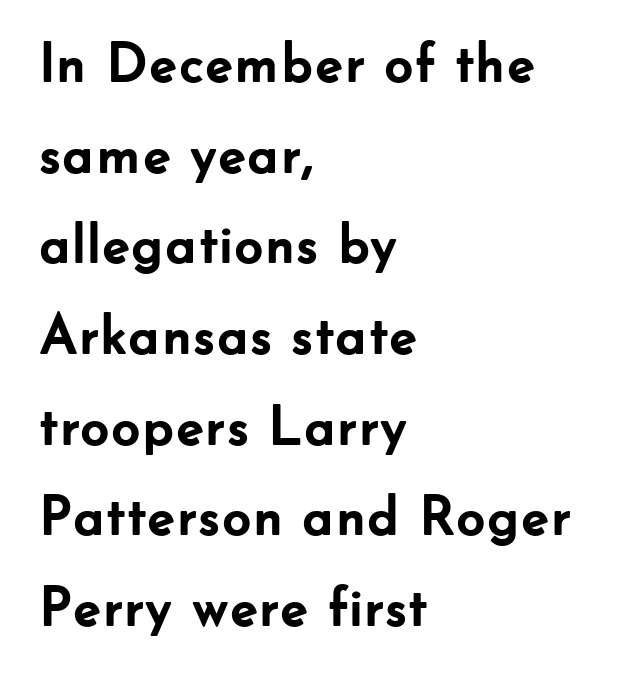
The image shows 57 px semibold sans-serif type, upright; set left-aligned, normal line spacing (1.59x), normal letter spacing, not underlined; low stroke contrast and a small x-height.
